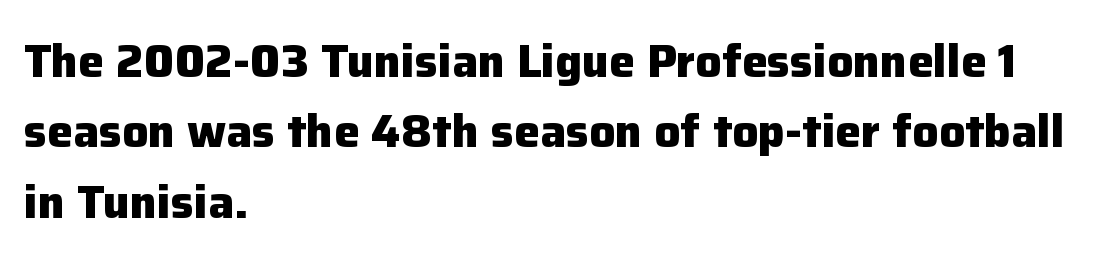
{"serif": "no", "italic": "no", "bold": "yes", "weight": "heavy", "width": "normal", "stroke_contrast": "low", "x_height": "medium", "monospaced": "no", "underline": "no", "align": "left", "line_spacing": "normal", "line_spacing_ratio": 1.53, "letter_spacing": "normal", "letter_spacing_em": 0.0, "glyph_px": 46}
